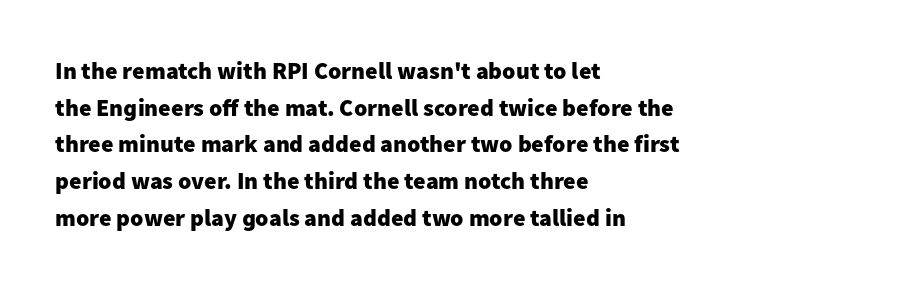
Q: Is the text bold? A: Yes.
Q: Is the text italic (slanted)? A: No, it is upright.
Q: Is the text underlined? A: No.
Q: How is the paragraph aligned? A: Left-aligned.
Q: Is the spacing between letters normal or unusually wide? A: Normal.
Q: Is the spacing between lines tight, normal or loose? A: Normal.
